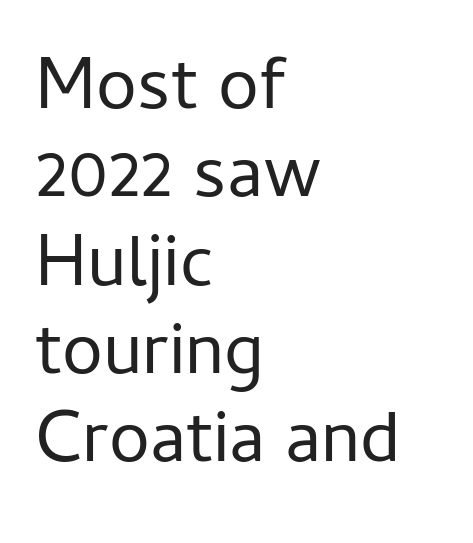
Q: Is the text bold? A: No.
Q: Is the text italic (slanted)? A: No, it is upright.
Q: Is the typeface a serif or a sans-serif typeface? A: Sans-serif.
Q: Is the text underlined? A: No.
Q: How is the paragraph aligned? A: Left-aligned.
Q: Is the spacing between letters normal or unusually wide? A: Normal.
Q: Width (condensed, normal, or wide)? A: Normal.
Q: Stroke contrast? A: Low.
Q: x-height? A: Medium.
Q: Monospaced? A: No.
